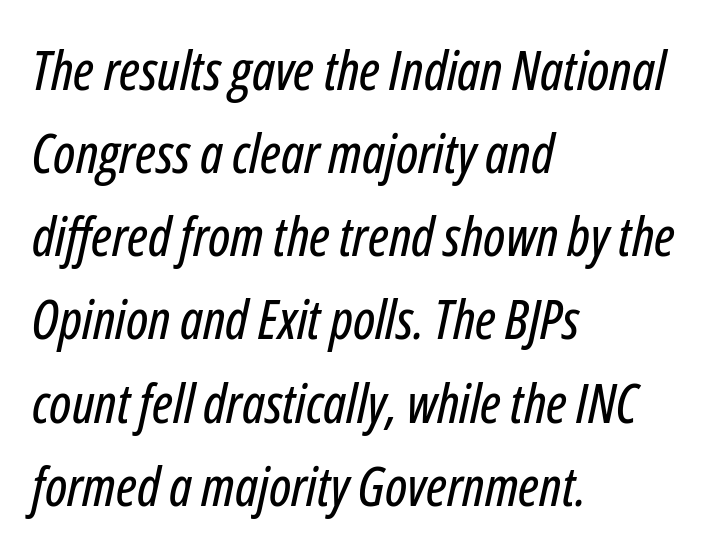
The image shows 54 px condensed type, italic (leaning right); set left-aligned, normal line spacing (1.54x), normal letter spacing, not underlined; low stroke contrast and a medium x-height.
